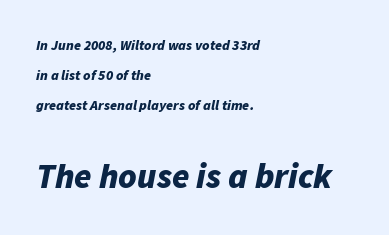
Short and long lines alike share a common starting point at left. As a designer I'd log this as weight 700, bold. The block of text is sparse from top to bottom, with ample space between rows. The glyphs look as if they've been sheared to an angle. Reading top to bottom, the characters get bigger at the block break.
